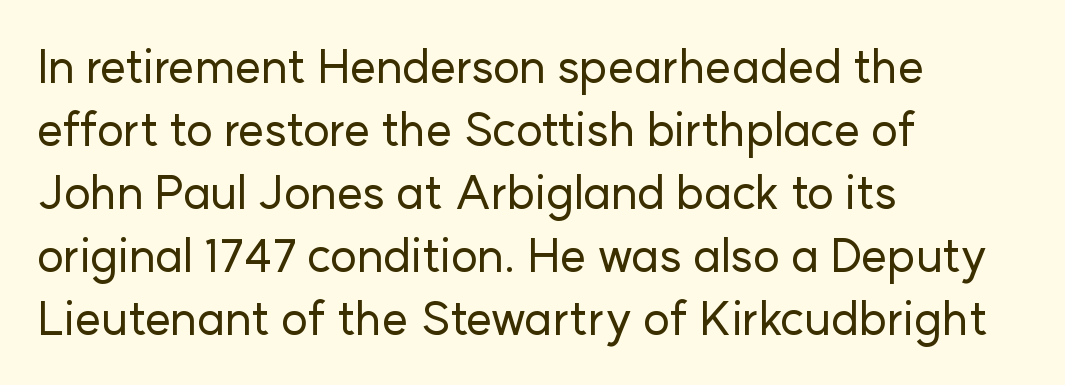
{"serif": "no", "italic": "no", "width": "normal", "stroke_contrast": "low", "x_height": "medium", "monospaced": "no", "underline": "no", "align": "left", "line_spacing": "normal", "line_spacing_ratio": 1.37, "letter_spacing": "normal", "letter_spacing_em": 0.0, "glyph_px": 46}
